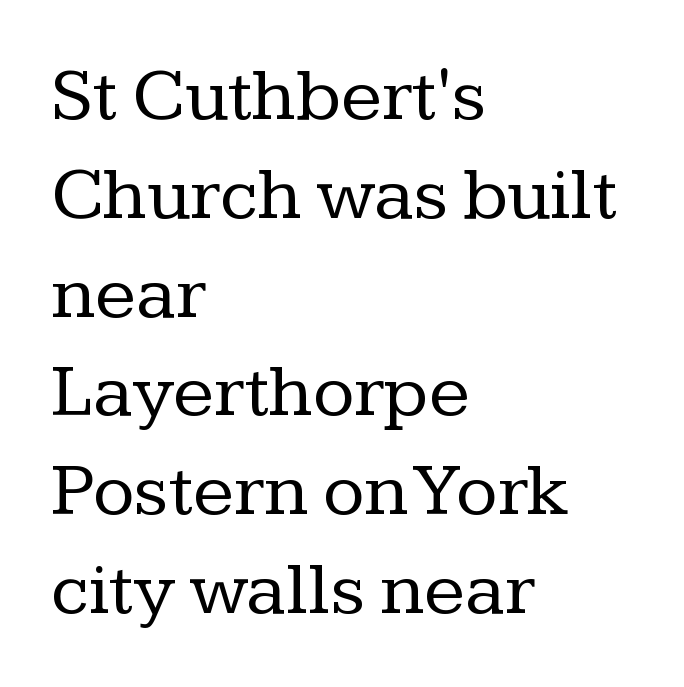
Q: Is the text bold? A: No.
Q: Is the text italic (slanted)? A: No, it is upright.
Q: Is the typeface a serif or a sans-serif typeface? A: Serif.
Q: Is the text underlined? A: No.
Q: How is the paragraph aligned? A: Left-aligned.
Q: Is the spacing between letters normal or unusually wide? A: Normal.
Q: Is the spacing between lines tight, normal or loose? A: Normal.
Q: Width (condensed, normal, or wide)? A: Normal.
Q: Stroke contrast? A: Low.
Q: x-height? A: Medium.
Q: Monospaced? A: No.
